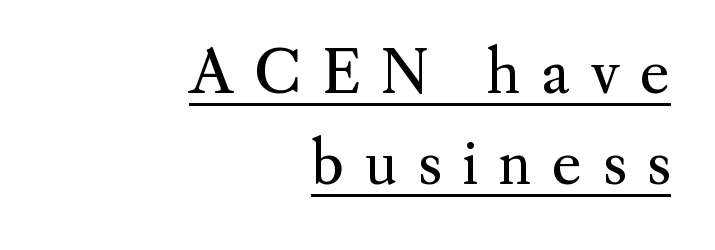
Serif or sans? Serif — the stroke terminals have little feet. Caption: lettering with a line underneath. The line texture is sparse and dotted thanks to wide tracking. Layout note: lines flush right. These glyphs show unthickened strokes, regular width or finer. How would I describe the line gaps? Plain and ordinary.
